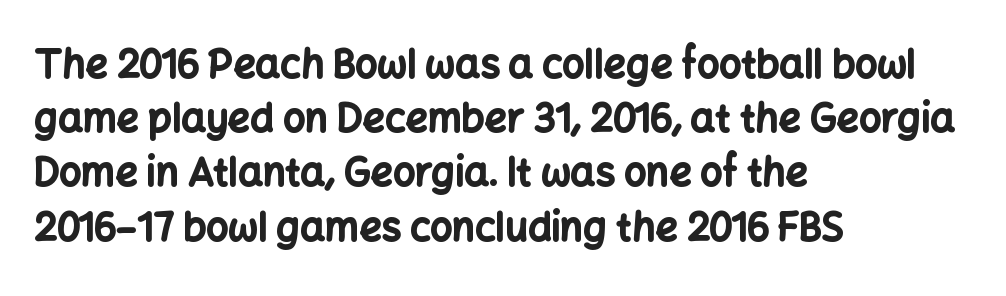
The rendering anchors every line to the left-hand side. The passage shown is typed in a proportional face where columns would drift. This is roman type, the default non-slanted kind. The baseline area is clear. Glyph-to-glyph distance matches everyday printed text.
